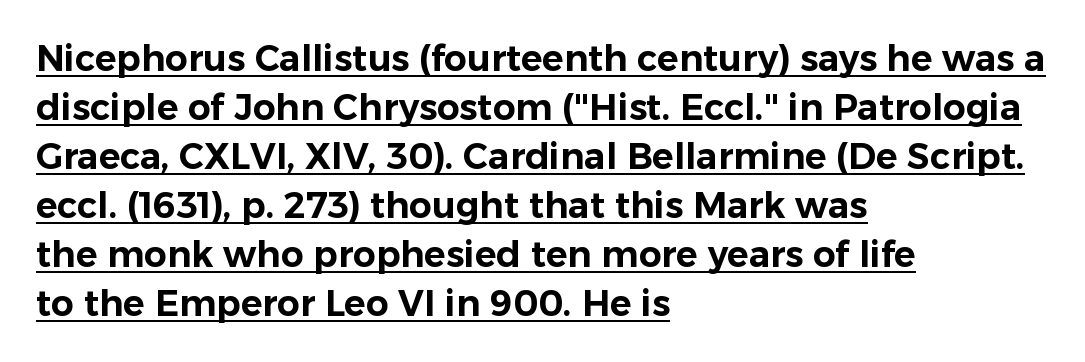
The text was rendered using a sans face with plain stroke endings. The rendering uses natural spacing where letterforms have individual widths. Visually the block forms a straight wall on the left and a jagged coastline on the right. Honestly, the underline is the first thing you notice here. Caption: standard tracking, unaltered. This is the regular roman posture of the typeface.
